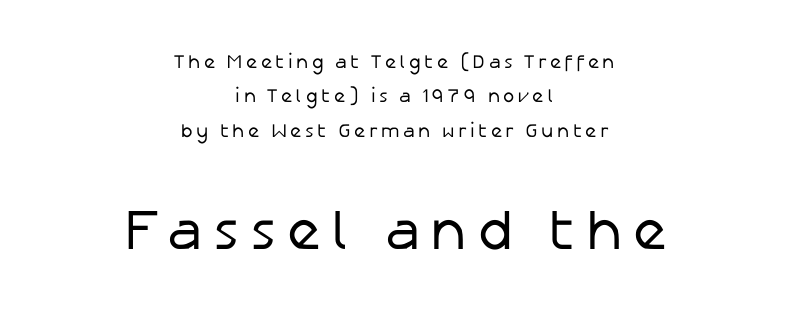
Is this a fixed-width face? No — the glyphs have proportional, varying widths. The letters stand straight up with perfectly vertical stems. Classification — sans serif. Type size steps up from the first block to the second.
